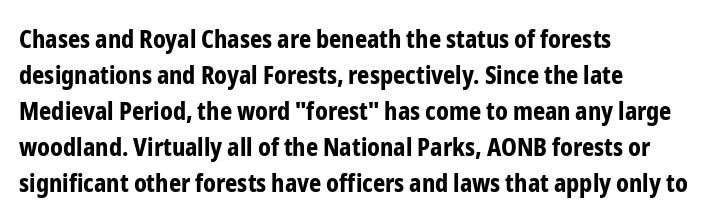
The image shows 24 px bold type, upright; set left-aligned, normal line spacing (1.5x), normal letter spacing, not underlined.
